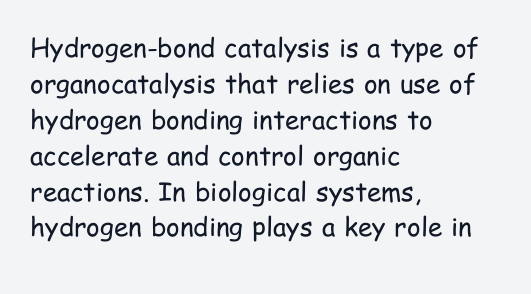
Q: Is the text bold? A: No.
Q: Is the text italic (slanted)? A: No, it is upright.
Q: Is the text underlined? A: No.
Q: How is the paragraph aligned? A: Left-aligned.
Q: Is the spacing between letters normal or unusually wide? A: Normal.
Q: Is the spacing between lines tight, normal or loose? A: Normal.
